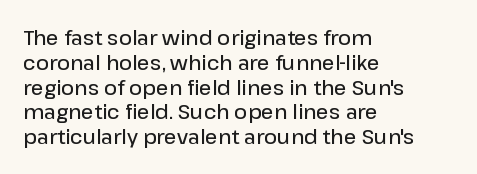
Q: Is the text bold? A: Semi-bold.
Q: Is the text italic (slanted)? A: No, it is upright.
Q: Is the text underlined? A: No.
Q: How is the paragraph aligned? A: Left-aligned.
Q: Is the spacing between letters normal or unusually wide? A: Normal.
